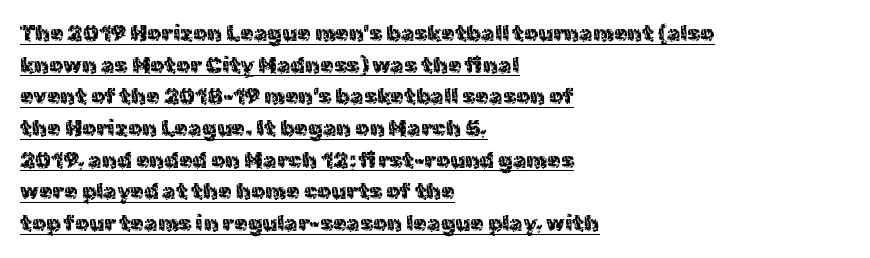
{"italic": "no", "bold": "no", "underline": "yes", "align": "left", "line_spacing": "normal", "line_spacing_ratio": 1.44, "letter_spacing": "normal", "letter_spacing_em": 0.0, "glyph_px": 22}
